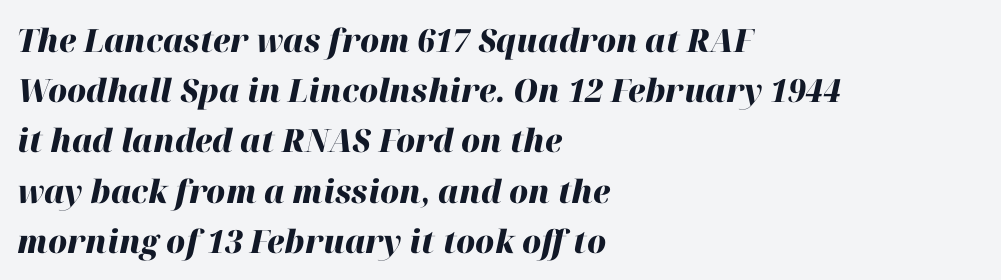
The image shows 32 px heavy type, italic (leaning right); set left-aligned, normal line spacing (1.57x), normal letter spacing, not underlined; high stroke contrast and a medium x-height.
